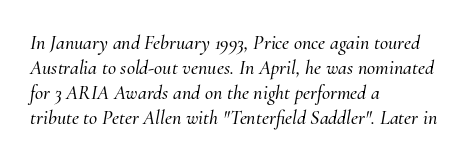
Evenly set lines give the paragraph a standard silhouette. Standard letterfit; no display-style spreading of the glyphs. A student would call this left alignment; a typographer would say flush left, rag right. Slanted lettering throughout.
